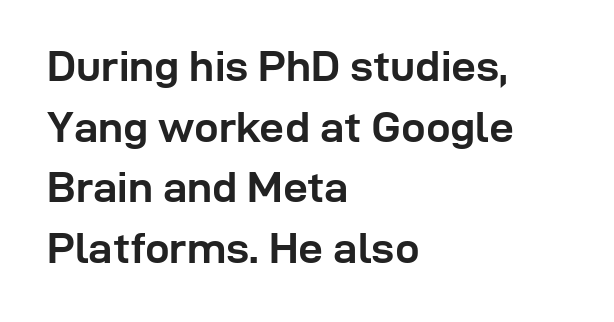
{"serif": "no", "italic": "no", "bold": "yes", "weight": "semibold", "width": "normal", "stroke_contrast": "low", "x_height": "medium", "monospaced": "no", "underline": "no", "align": "left", "line_spacing": "normal", "line_spacing_ratio": 1.38, "letter_spacing": "normal", "letter_spacing_em": 0.0, "glyph_px": 44}
